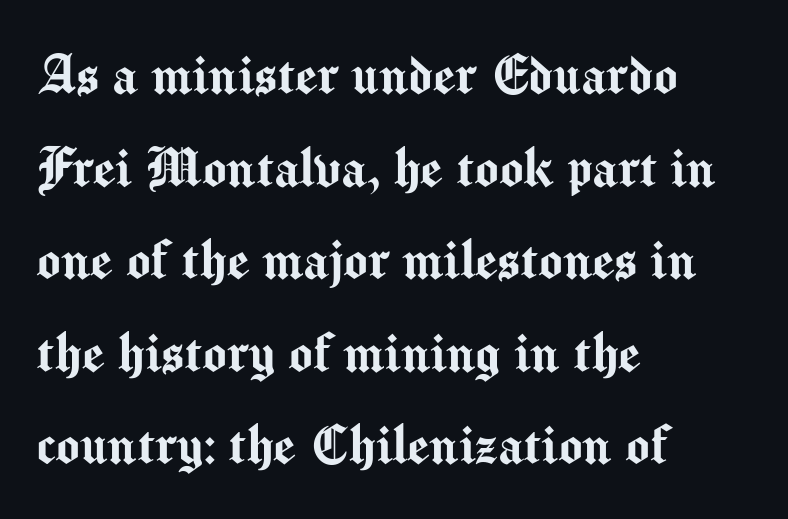
Q: Is the text italic (slanted)? A: No, it is upright.
Q: Is the typeface a serif or a sans-serif typeface? A: Sans-serif.
Q: Is the text underlined? A: No.
Q: How is the paragraph aligned? A: Left-aligned.
Q: Is the spacing between letters normal or unusually wide? A: Normal.
Q: Is the spacing between lines tight, normal or loose? A: Normal.
Q: Width (condensed, normal, or wide)? A: Normal.
Q: Stroke contrast? A: Medium.
Q: x-height? A: Medium.
Q: Monospaced? A: No.
